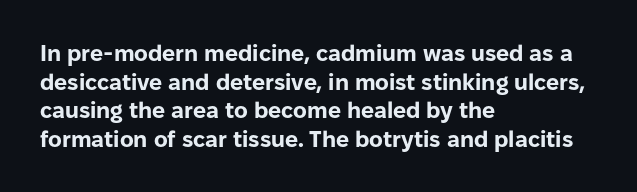
Every character sits straight up, as roman type does. Stroke thickness is high; the sample reads as a true bold. Inter-character spacing is left at the font's built-in metrics. Casual observation: everything's shoved over to the left. The specimen omits any rule beneath the text block's lines.
